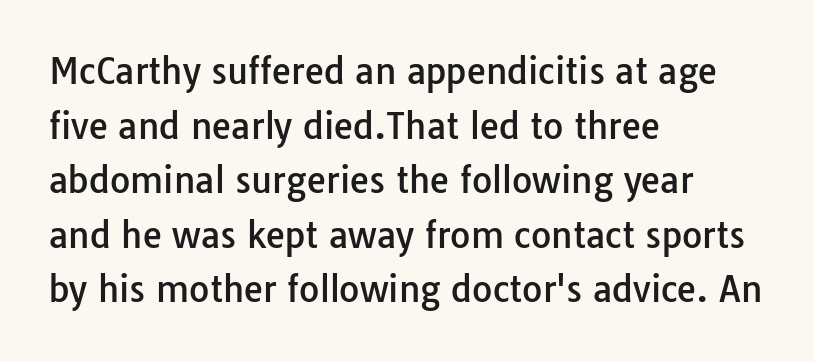
Q: Is the text italic (slanted)? A: No, it is upright.
Q: Is the typeface a serif or a sans-serif typeface? A: Sans-serif.
Q: Is the text underlined? A: No.
Q: How is the paragraph aligned? A: Left-aligned.
Q: Is the spacing between letters normal or unusually wide? A: Normal.
Q: Is the spacing between lines tight, normal or loose? A: Normal.
Q: Width (condensed, normal, or wide)? A: Normal.
Q: Stroke contrast? A: Low.
Q: x-height? A: Medium.
Q: Monospaced? A: No.
